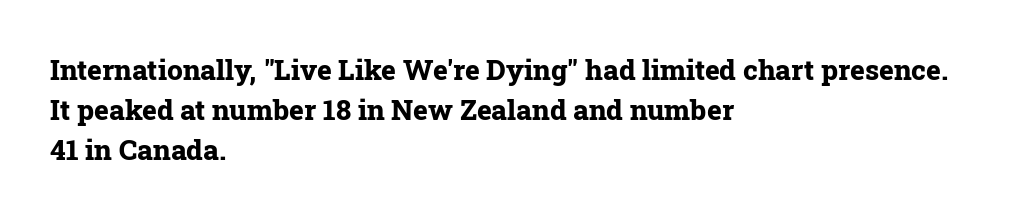
{"serif": "yes", "italic": "no", "bold": "yes", "weight": "bold", "width": "normal", "stroke_contrast": "low", "x_height": "medium", "monospaced": "no", "underline": "no", "align": "left", "line_spacing": "normal", "line_spacing_ratio": 1.42, "letter_spacing": "normal", "letter_spacing_em": 0.0, "glyph_px": 28}
